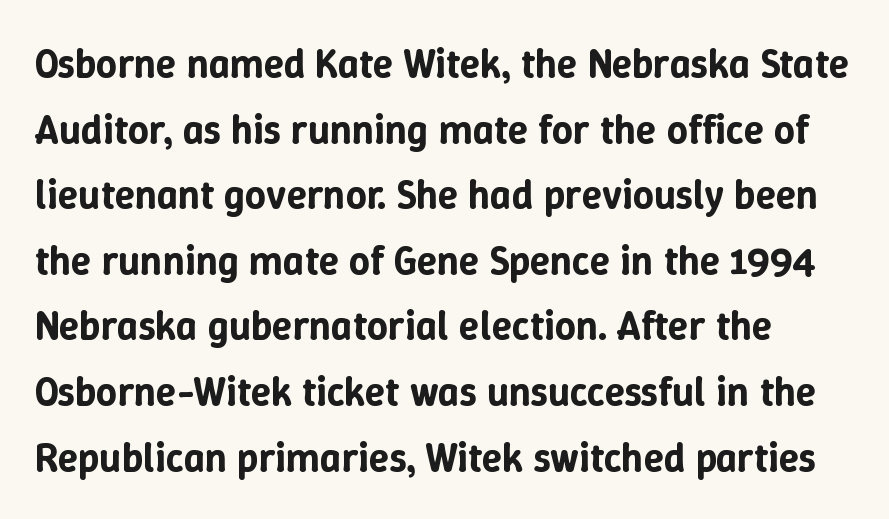
The image shows 41 px text type, upright; set left-aligned, normal line spacing (1.6x), normal letter spacing, not underlined; low stroke contrast and a medium x-height.
